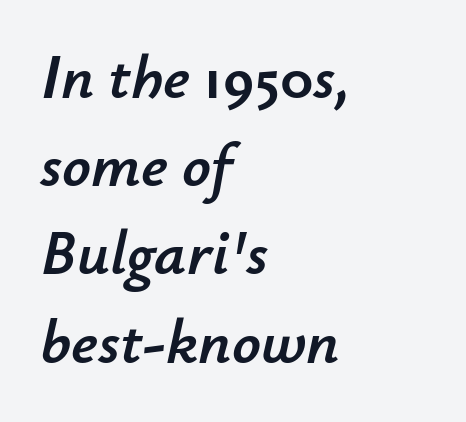
Q: Is the text italic (slanted)? A: Yes, it leans right by about 12 degrees.
Q: Is the text underlined? A: No.
Q: How is the paragraph aligned? A: Left-aligned.
Q: Is the spacing between letters normal or unusually wide? A: Normal.
Q: Is the spacing between lines tight, normal or loose? A: Normal.
Q: Width (condensed, normal, or wide)? A: Normal.
Q: Stroke contrast? A: Low.
Q: x-height? A: Small.
Q: Monospaced? A: No.
